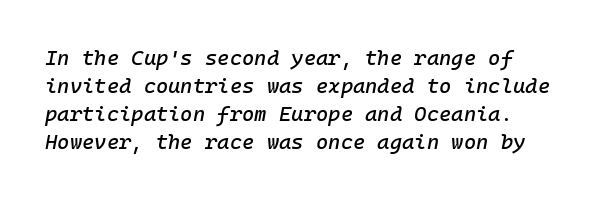
Q: Is the text italic (slanted)? A: Yes, it leans right by about 10 degrees.
Q: Is the text underlined? A: No.
Q: Is the spacing between letters normal or unusually wide? A: Normal.
Q: Is the spacing between lines tight, normal or loose? A: Normal.
